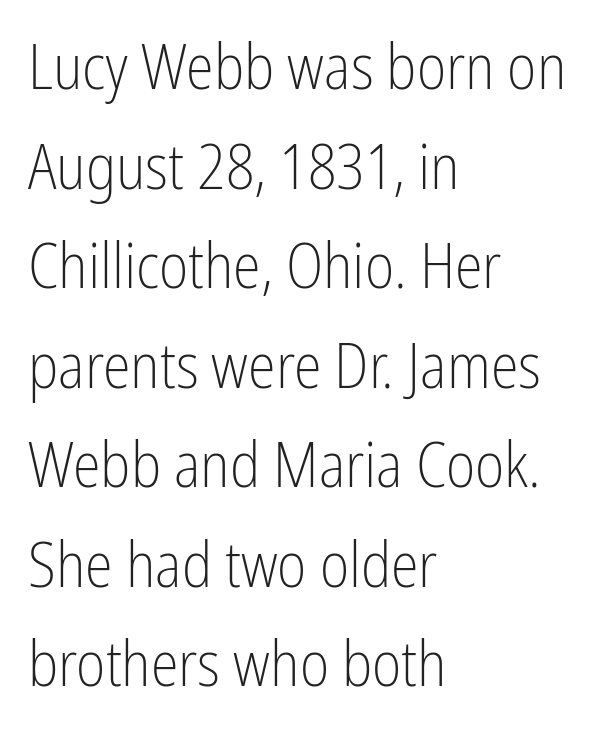
{"serif": "no", "italic": "no", "bold": "no", "weight": "light", "width": "condensed", "stroke_contrast": "low", "x_height": "medium", "monospaced": "no", "underline": "no", "align": "left", "line_spacing": "normal", "line_spacing_ratio": 1.58, "letter_spacing": "normal", "letter_spacing_em": 0.0, "glyph_px": 63}
